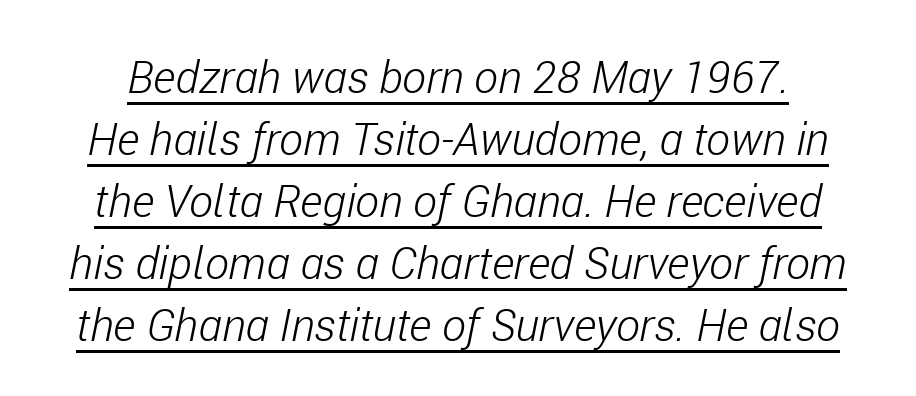
Nothing unusual about the tracking: characters are spaced as the font intends. Vertically, the passage feels balanced, rows spaced as you'd expect. In designer terms, the underline attribute is active on this setting. Designer's note — italics engaged. No extra ink here — the face is not bold.
